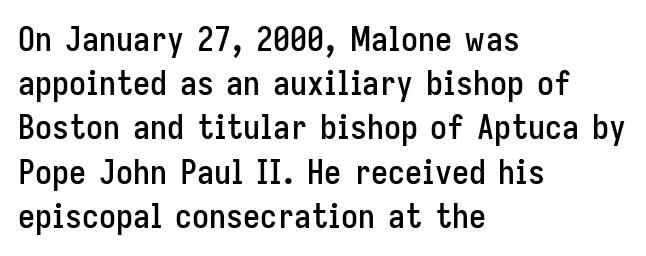
The image shows 34 px condensed sans-serif type, upright; set left-aligned, normal line spacing (1.3x), normal letter spacing, not underlined; low stroke contrast and a medium x-height.
